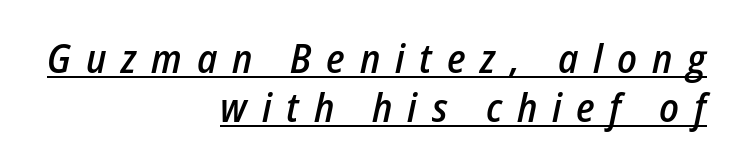
The image shows 40 px semibold, condensed type, italic (leaning right); set right-aligned, line spacing 1.22x, unusually wide letter spacing (+0.37 em), underlined; low stroke contrast and a medium x-height.
